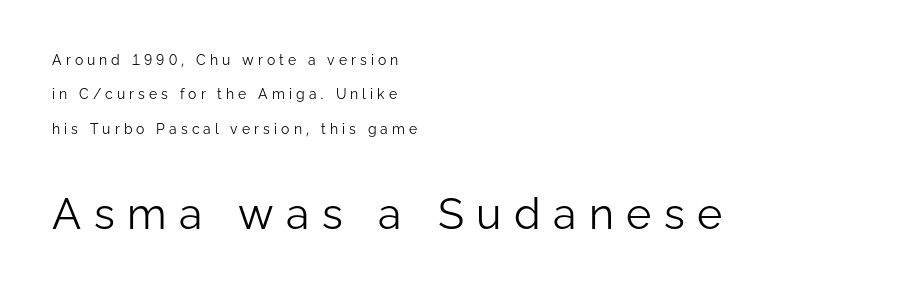
{"serif": "no", "italic": "no", "bold": "no", "weight": "light", "width": "normal", "stroke_contrast": "low", "x_height": "medium", "monospaced": "no", "underline": "no", "align": "left", "line_spacing": "loose", "line_spacing_ratio": 2.45, "letter_spacing": "wide", "letter_spacing_em": 0.29, "larger_block": "second", "size_ratio": 3.07, "glyph_px": 43}
